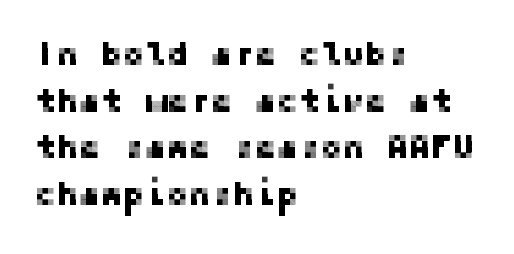
The image shows 33 px sans-serif type, upright; set left-aligned, normal line spacing (1.41x), normal letter spacing, not underlined; low stroke contrast and a medium x-height.
